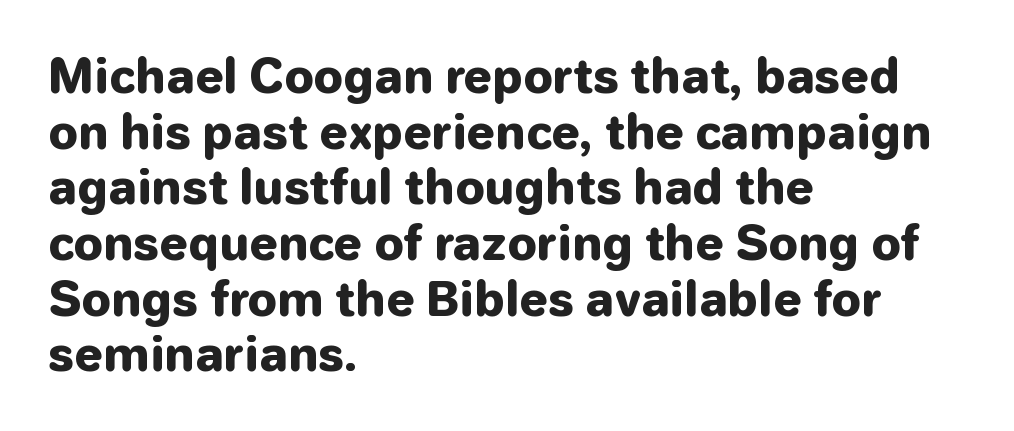
The type is set solid horizontally, with unmodified tracking. A typesetter would label this face a sans. You'd pick this weight for a headline — it's a proper bold. If you drew a ruler down the left edge, every line would touch it.
